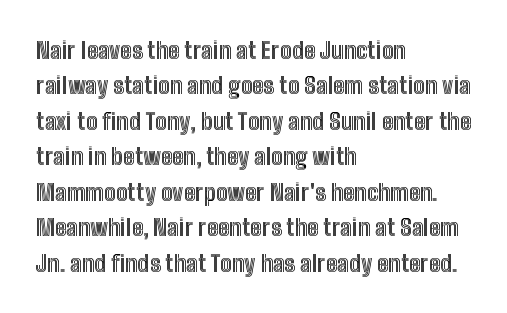
The image shows 23 px text type, upright; set left-aligned, normal line spacing (1.54x), normal letter spacing, not underlined.
